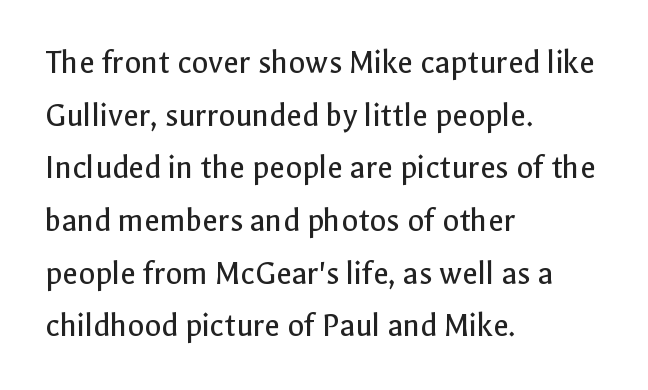
Q: Is the text bold? A: No.
Q: Is the text italic (slanted)? A: No, it is upright.
Q: Is the typeface a serif or a sans-serif typeface? A: Sans-serif.
Q: Is the text underlined? A: No.
Q: How is the paragraph aligned? A: Left-aligned.
Q: Is the spacing between letters normal or unusually wide? A: Normal.
Q: Is the spacing between lines tight, normal or loose? A: Normal.
Q: Width (condensed, normal, or wide)? A: Normal.
Q: x-height? A: Medium.
Q: Monospaced? A: No.
